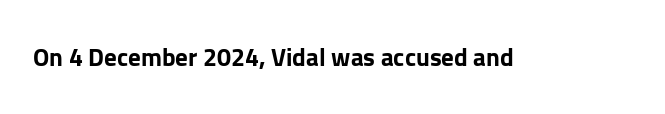
Q: Is the text bold? A: Yes.
Q: Is the text italic (slanted)? A: No, it is upright.
Q: Is the text underlined? A: No.
Q: Is the spacing between letters normal or unusually wide? A: Normal.
